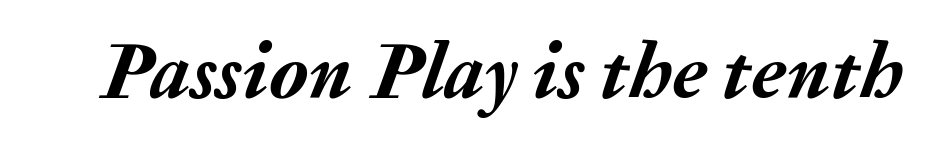
Honestly, the letter spacing is just normal — you wouldn't notice it. The baseline area is clear. Looks like regular typesetting: each glyph gets only the width it needs. Does the weight exceed regular? Yes, all the way to bold. The specimen reads as italic at a glance.
